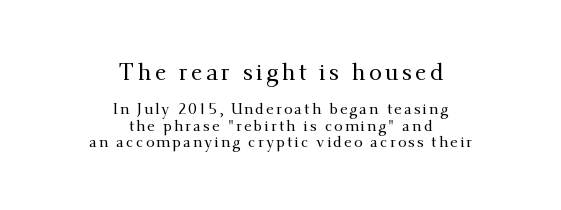
Typeset on center — no edge is straight. The string is rendered with underlining switched off. Notice how the stems are strictly vertical — no italics here. The rendering uses a small line-height, squeezing the rows.
